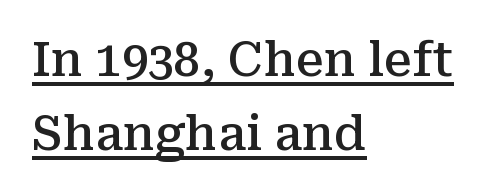
Q: Is the text bold? A: Semi-bold.
Q: Is the text italic (slanted)? A: No, it is upright.
Q: Is the typeface a serif or a sans-serif typeface? A: Serif.
Q: Is the text underlined? A: Yes.
Q: How is the paragraph aligned? A: Left-aligned.
Q: Is the spacing between letters normal or unusually wide? A: Normal.
Q: Is the spacing between lines tight, normal or loose? A: Normal.
Q: Width (condensed, normal, or wide)? A: Normal.
Q: Stroke contrast? A: Medium.
Q: x-height? A: Medium.
Q: Monospaced? A: No.
